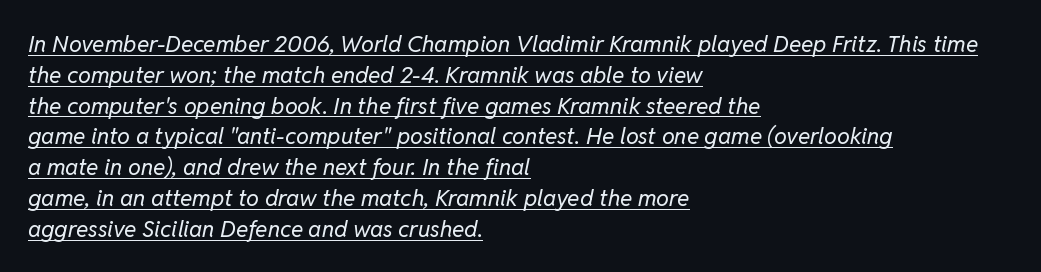
Q: Is the text bold? A: No.
Q: Is the text italic (slanted)? A: Yes, it leans right by about 11 degrees.
Q: Is the text underlined? A: Yes.
Q: How is the paragraph aligned? A: Left-aligned.
Q: Is the spacing between letters normal or unusually wide? A: Normal.
Q: Is the spacing between lines tight, normal or loose? A: Normal.
